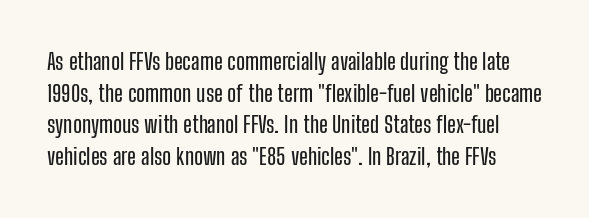
{"italic": "no", "underline": "no", "line_spacing": "normal", "line_spacing_ratio": 1.38, "letter_spacing": "normal", "letter_spacing_em": 0.0, "glyph_px": 23}
